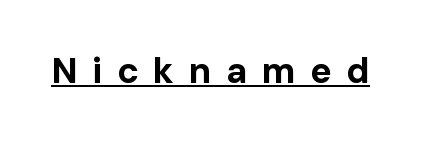
The image shows 36 px bold sans-serif type, upright; set unusually wide letter spacing (+0.4 em), underlined; low stroke contrast and a medium x-height.
